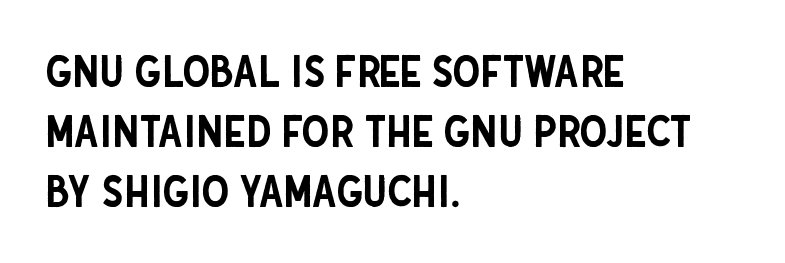
The image shows 44 px condensed sans-serif type, upright; set left-aligned, normal line spacing (1.36x), normal letter spacing, not underlined; low stroke contrast and a large x-height.
